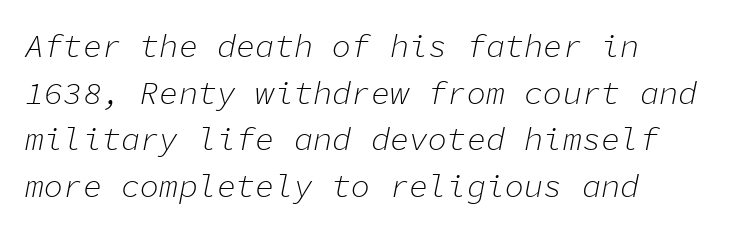
In CSS terms this would be text-align: left. These lines keep a tight, regular rhythm from letter to letter. Underlining? Definitely not there. The weight would be labelled regular, book, light, or lighter still.
